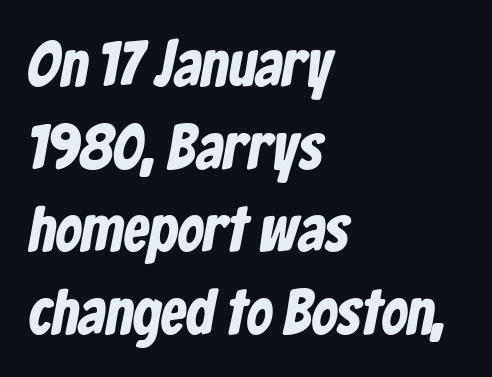
{"serif": "no", "width": "condensed", "stroke_contrast": "low", "x_height": "medium", "monospaced": "no", "underline": "no", "align": "left", "line_spacing": "normal", "line_spacing_ratio": 1.29, "letter_spacing": "normal", "letter_spacing_em": 0.0, "glyph_px": 64}
